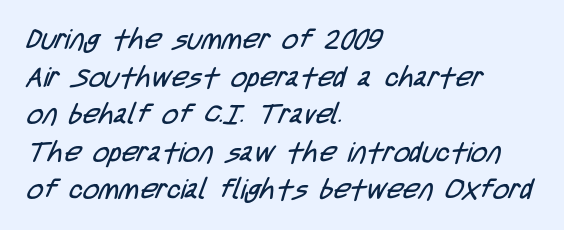
The image shows 28 px regular-weight, condensed sans-serif type; set left-aligned, normal line spacing (1.34x), normal letter spacing, not underlined; low stroke contrast and a large x-height.
